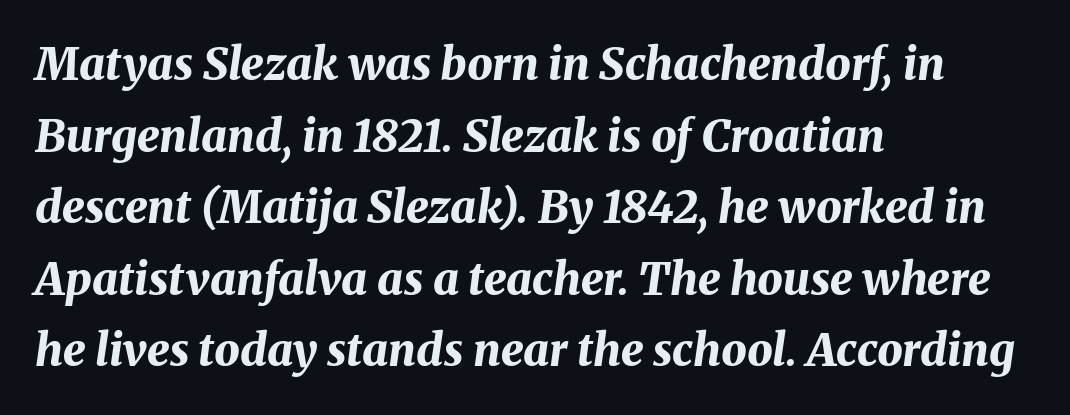
The image shows 45 px bold type, italic (leaning right); set left-aligned, normal line spacing (1.59x), normal letter spacing, not underlined; medium stroke contrast and a medium x-height.
